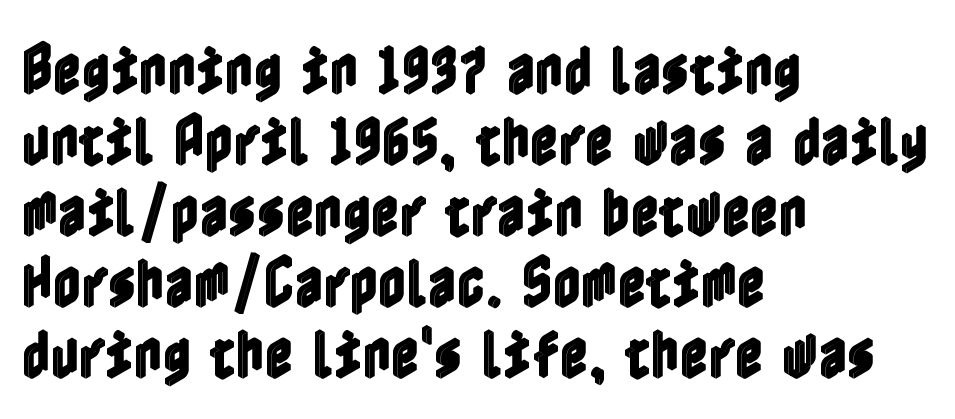
The image shows 55 px condensed type, upright; set left-aligned, normal line spacing (1.29x), normal letter spacing, not underlined; a medium x-height.
